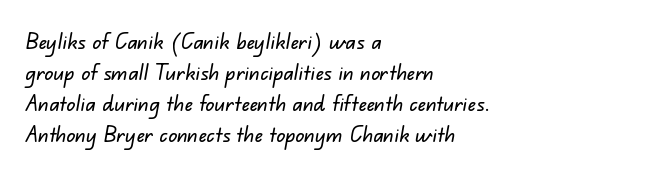
The image shows 22 px text type; set left-aligned, normal line spacing (1.41x), normal letter spacing, not underlined.
